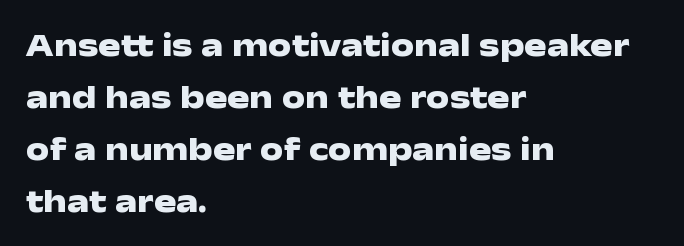
Q: Is the text bold? A: Yes.
Q: Is the text italic (slanted)? A: No, it is upright.
Q: Is the typeface a serif or a sans-serif typeface? A: Sans-serif.
Q: Is the text underlined? A: No.
Q: How is the paragraph aligned? A: Left-aligned.
Q: Is the spacing between letters normal or unusually wide? A: Normal.
Q: Is the spacing between lines tight, normal or loose? A: Normal.
Q: Width (condensed, normal, or wide)? A: Wide.
Q: Stroke contrast? A: Low.
Q: x-height? A: Medium.
Q: Monospaced? A: No.
